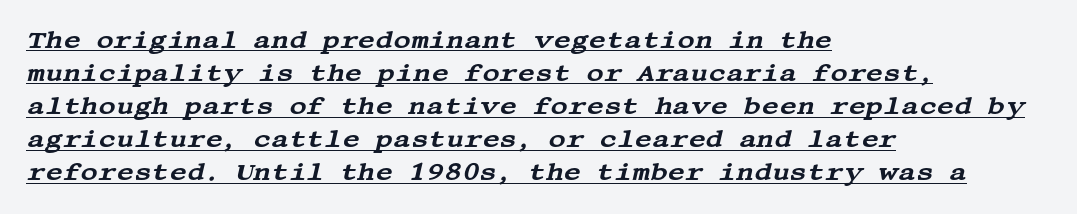
Q: Is the text italic (slanted)? A: Yes, it leans right by about 13 degrees.
Q: Is the text underlined? A: Yes.
Q: How is the paragraph aligned? A: Left-aligned.
Q: Is the spacing between letters normal or unusually wide? A: Normal.
Q: Is the spacing between lines tight, normal or loose? A: Normal.
